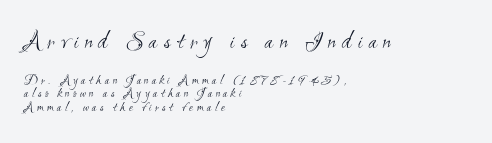
Q: Is the text bold? A: No.
Q: Is the text underlined? A: No.
Q: How is the paragraph aligned? A: Left-aligned.
Q: Is the spacing between letters normal or unusually wide? A: Unusually wide.
Q: Is the spacing between lines tight, normal or loose? A: Tight.
Q: Which block of text is set in a larger size, the first (top) or the second (bottom)? A: The first (top) one.
